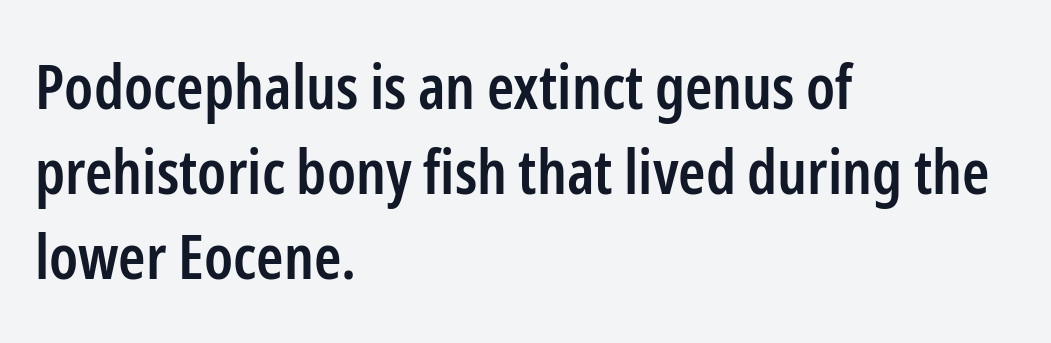
{"serif": "no", "italic": "no", "bold": "semi", "weight": "semibold", "width": "condensed", "stroke_contrast": "low", "x_height": "medium", "monospaced": "no", "underline": "no", "align": "left", "line_spacing": "normal", "line_spacing_ratio": 1.37, "letter_spacing": "normal", "letter_spacing_em": 0.0, "glyph_px": 62}
